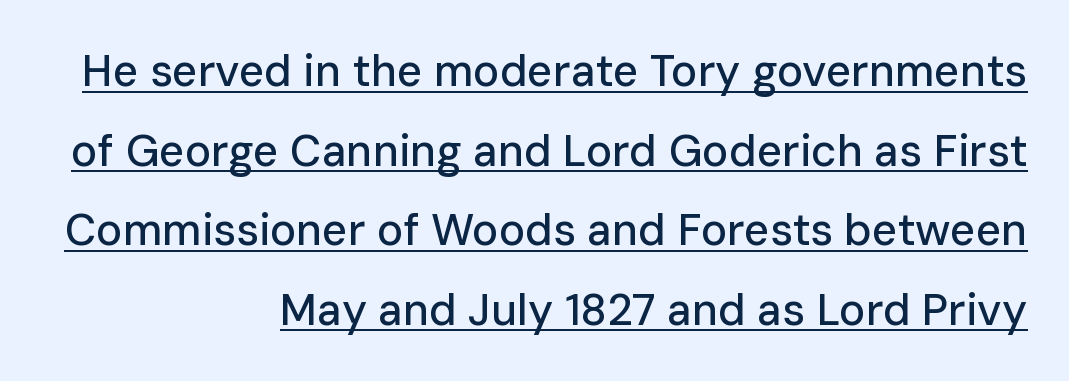
Q: Is the text italic (slanted)? A: No, it is upright.
Q: Is the typeface a serif or a sans-serif typeface? A: Sans-serif.
Q: Is the text underlined? A: Yes.
Q: How is the paragraph aligned? A: Right-aligned.
Q: Is the spacing between letters normal or unusually wide? A: Normal.
Q: Width (condensed, normal, or wide)? A: Normal.
Q: Stroke contrast? A: Low.
Q: x-height? A: Medium.
Q: Monospaced? A: No.
